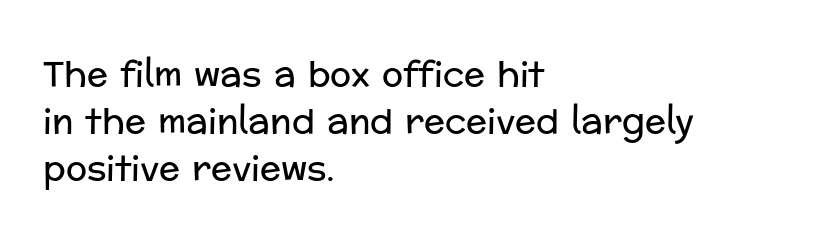
{"serif": "no", "italic": "no", "bold": "no", "weight": "regular", "width": "normal", "stroke_contrast": "low", "x_height": "medium", "monospaced": "no", "underline": "no", "align": "left", "line_spacing": "normal", "line_spacing_ratio": 1.34, "letter_spacing": "normal", "letter_spacing_em": 0.0, "glyph_px": 35}
